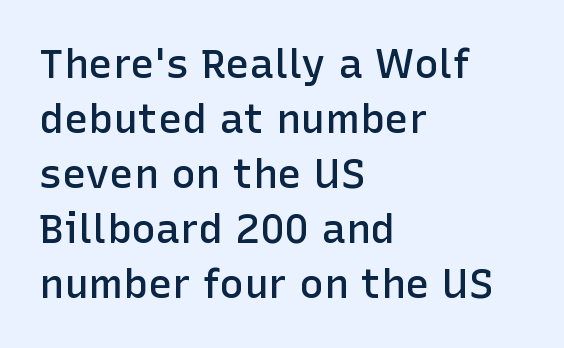
Q: Is the text bold? A: Semi-bold.
Q: Is the text italic (slanted)? A: No, it is upright.
Q: Is the typeface a serif or a sans-serif typeface? A: Sans-serif.
Q: Is the text underlined? A: No.
Q: How is the paragraph aligned? A: Left-aligned.
Q: Is the spacing between letters normal or unusually wide? A: Normal.
Q: Is the spacing between lines tight, normal or loose? A: Normal.
Q: Width (condensed, normal, or wide)? A: Normal.
Q: Stroke contrast? A: Low.
Q: x-height? A: Medium.
Q: Monospaced? A: No.
